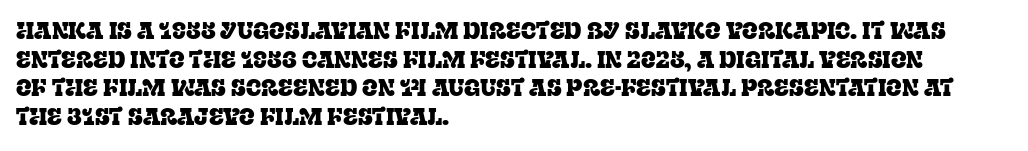
The image shows 23 px text type, upright; set left-aligned, normal line spacing (1.25x), normal letter spacing, not underlined.
